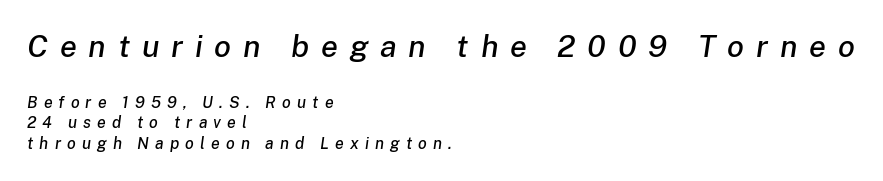
The type is letterspaced generously, with wide tracking. These lines are rendered in a variable-pitch font. Honestly, there is no underline to notice here at all. The emphasis by scale lands on block number one, above. The rendering uses a moderate line-height, typical for paragraphs.
